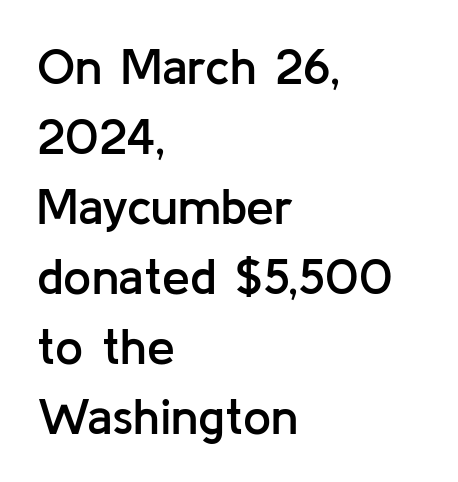
The image shows 50 px semibold sans-serif type, upright; set left-aligned, normal line spacing (1.4x), normal letter spacing, not underlined; low stroke contrast and a medium x-height.
